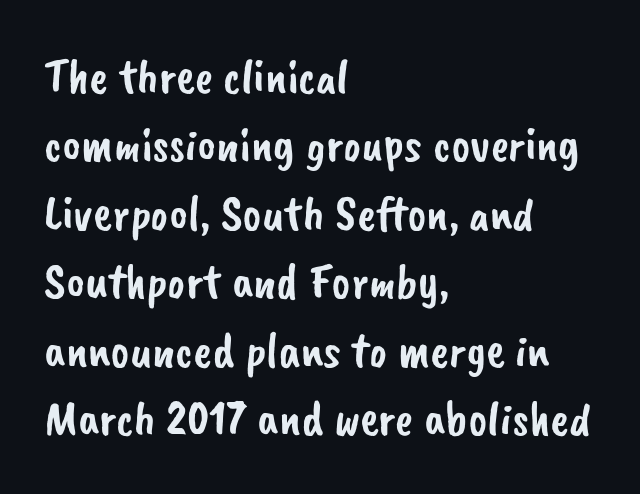
Serif or sans? Sans — the stroke terminals are bare. Baseline-to-baseline distance is the conventional proportion of letter height. Looks like regular typesetting: each glyph gets only the width it needs. This sample uses plain, unmodified letter spacing. Notice how the passage keeps a crisp vertical edge on the left only. Just letters on the line, the space beneath them empty.
